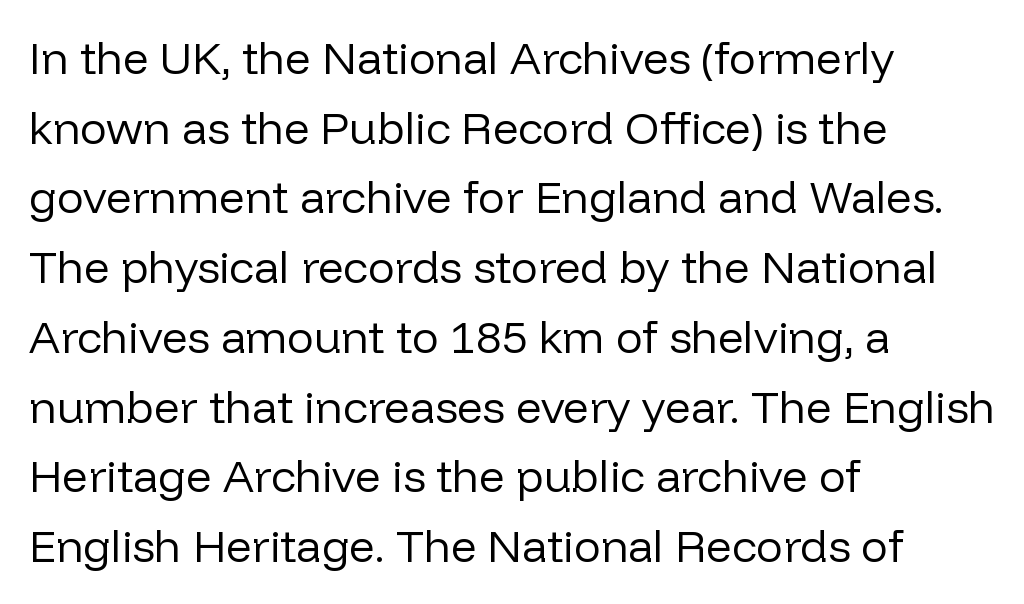
{"serif": "no", "italic": "no", "bold": "no", "weight": "regular", "width": "normal", "stroke_contrast": "low", "x_height": "medium", "monospaced": "no", "underline": "no", "align": "left", "line_spacing": "normal", "line_spacing_ratio": 1.55, "letter_spacing": "normal", "letter_spacing_em": 0.0, "glyph_px": 45}
